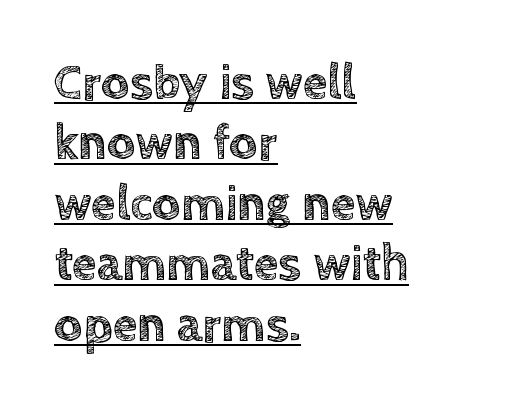
Q: Is the text italic (slanted)? A: No, it is upright.
Q: Is the text underlined? A: Yes.
Q: How is the paragraph aligned? A: Left-aligned.
Q: Is the spacing between letters normal or unusually wide? A: Normal.
Q: Width (condensed, normal, or wide)? A: Normal.
Q: x-height? A: Large.
Q: Monospaced? A: No.
